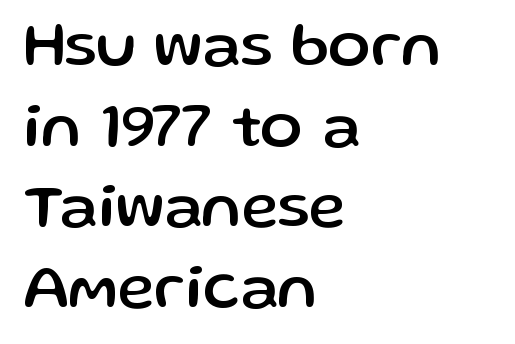
Q: Is the text italic (slanted)? A: No, it is upright.
Q: Is the typeface a serif or a sans-serif typeface? A: Sans-serif.
Q: Is the text underlined? A: No.
Q: How is the paragraph aligned? A: Left-aligned.
Q: Is the spacing between letters normal or unusually wide? A: Normal.
Q: Is the spacing between lines tight, normal or loose? A: Normal.
Q: Width (condensed, normal, or wide)? A: Normal.
Q: Stroke contrast? A: Low.
Q: x-height? A: Medium.
Q: Monospaced? A: No.
